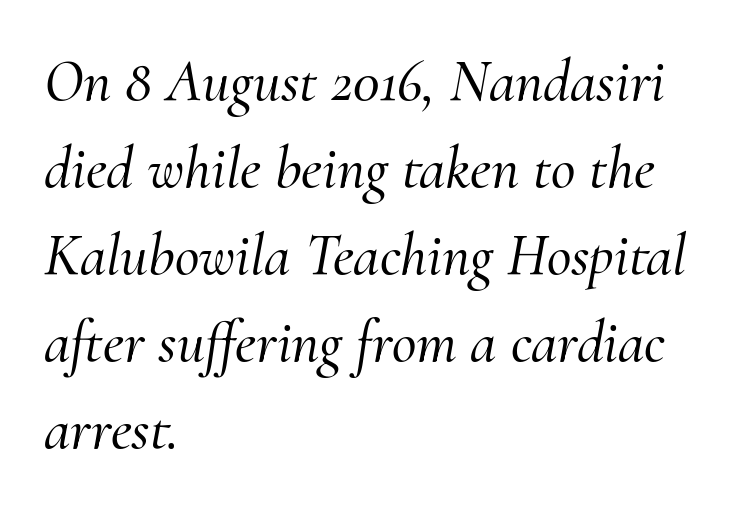
Q: Is the text italic (slanted)? A: Yes, it leans right by about 10 degrees.
Q: Is the typeface a serif or a sans-serif typeface? A: Serif.
Q: Is the text underlined? A: No.
Q: How is the paragraph aligned? A: Left-aligned.
Q: Is the spacing between letters normal or unusually wide? A: Normal.
Q: Is the spacing between lines tight, normal or loose? A: Normal.
Q: Width (condensed, normal, or wide)? A: Normal.
Q: Stroke contrast? A: Medium.
Q: x-height? A: Small.
Q: Monospaced? A: No.
